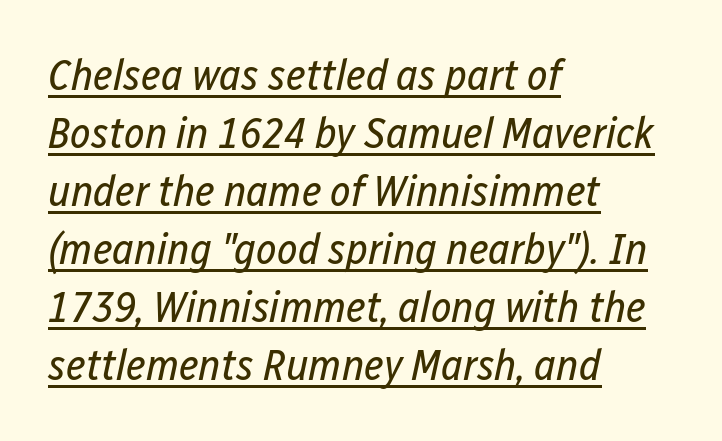
The image shows 44 px regular-weight, condensed type, italic (leaning right); set left-aligned, normal line spacing (1.32x), normal letter spacing, underlined; low stroke contrast and a medium x-height.
